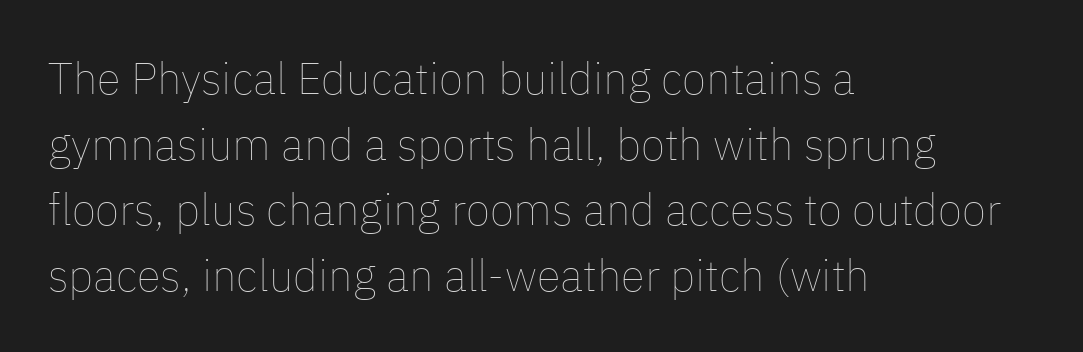
Every row of glyphs begins at an identical x-position on the left. This sample uses an upright cut, with every glyph sitting square on the baseline. You could not count columns in this text — the font is proportionally spaced. The face used here is rendered with its standard letterfit.
